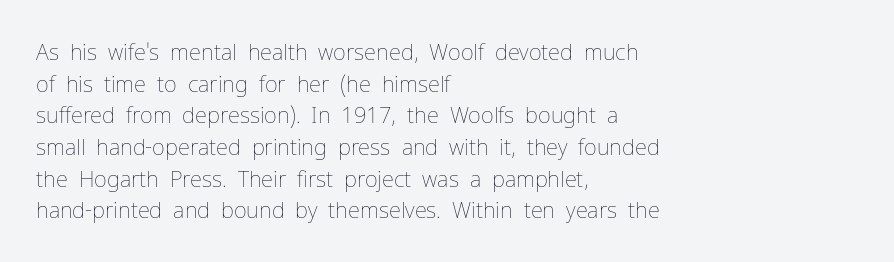
Ordinary non-slanted type is in use. Whoever set this chose a conventional vertical rhythm. Nothing unusual about the tracking: characters are spaced as the font intends. Every row of glyphs begins at an identical x-position on the left.
